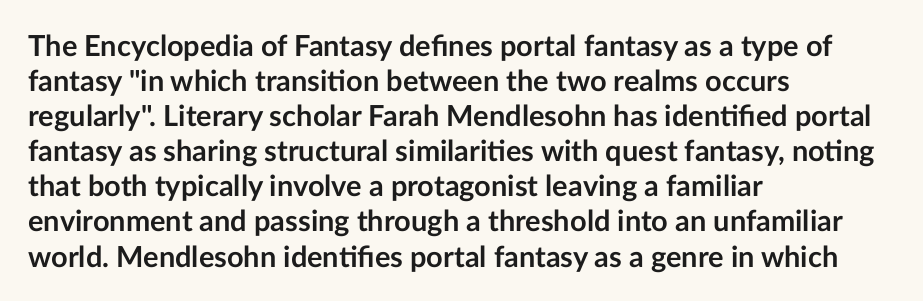
Q: Is the text bold? A: Yes.
Q: Is the text italic (slanted)? A: No, it is upright.
Q: Is the typeface a serif or a sans-serif typeface? A: Sans-serif.
Q: Is the text underlined? A: No.
Q: How is the paragraph aligned? A: Left-aligned.
Q: Is the spacing between letters normal or unusually wide? A: Normal.
Q: Width (condensed, normal, or wide)? A: Normal.
Q: Stroke contrast? A: Low.
Q: x-height? A: Medium.
Q: Monospaced? A: No.
